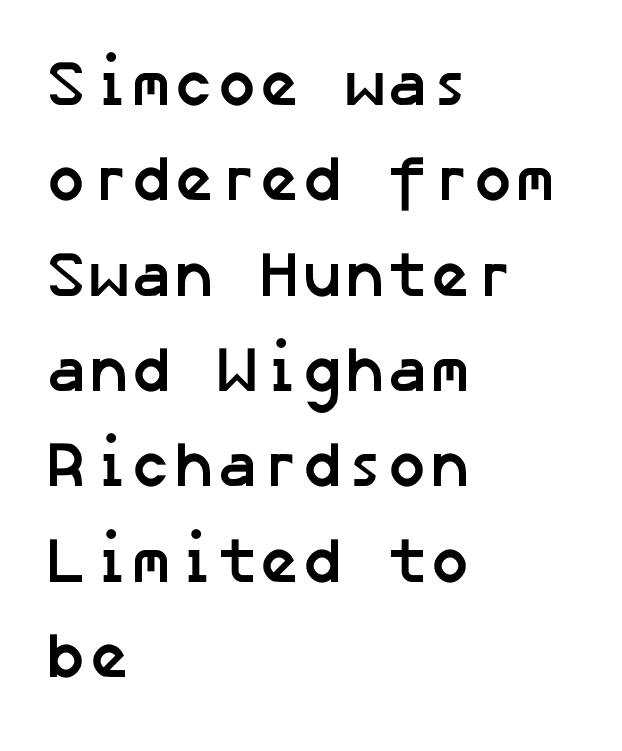
The image shows 64 px semibold sans-serif type; set left-aligned, normal line spacing (1.49x), normal letter spacing, not underlined; low stroke contrast and a medium x-height.
